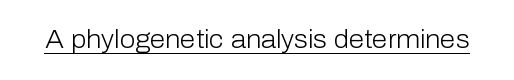
The image shows 25 px text type, upright; set normal letter spacing, underlined.
